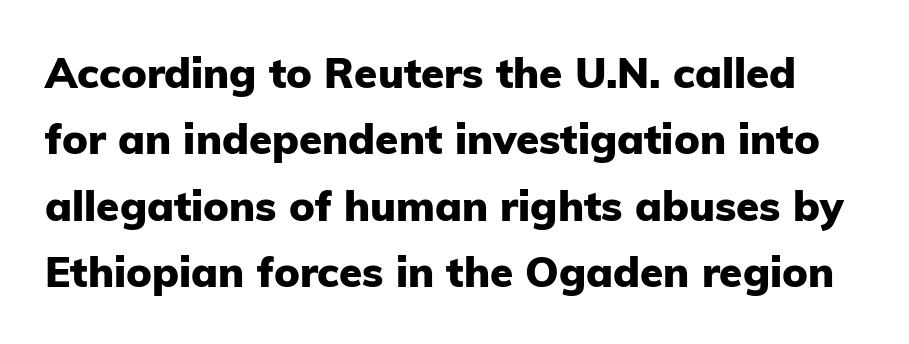
The image shows 42 px heavy sans-serif type, upright; set normal line spacing (1.58x), normal letter spacing, not underlined; low stroke contrast and a medium x-height.
